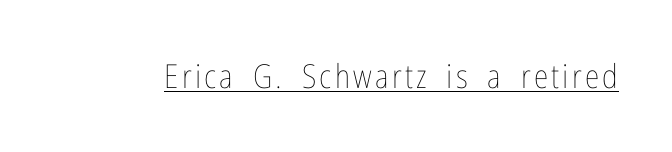
Q: Is the text bold? A: No.
Q: Is the text italic (slanted)? A: No, it is upright.
Q: Is the text underlined? A: Yes.
Q: Width (condensed, normal, or wide)? A: Condensed.
Q: Stroke contrast? A: Low.
Q: x-height? A: Medium.
Q: Monospaced? A: No.
